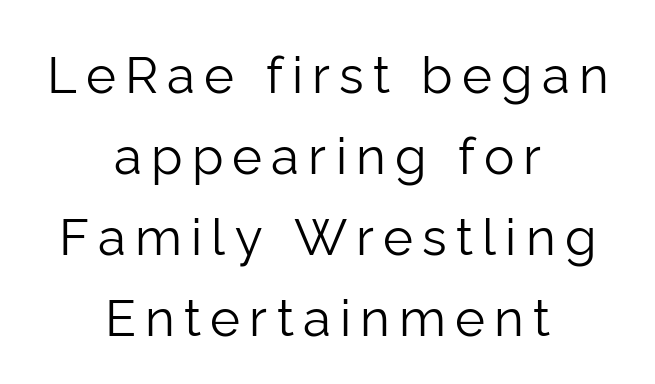
{"serif": "no", "italic": "no", "bold": "no", "weight": "light", "width": "normal", "stroke_contrast": "low", "x_height": "medium", "monospaced": "no", "underline": "no", "align": "center", "line_spacing": "normal", "line_spacing_ratio": 1.59, "glyph_px": 51}
